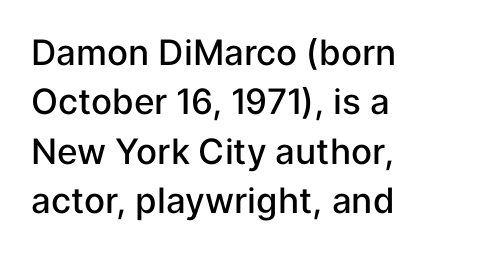
Each letter keeps its own natural width here, so spacing adapts to shape. Does the type have serifs? No, each stem ends abruptly. The rendering uses a semibold face; strokes are thickened but not to full bold. The vertical gap from one line to the next is medium.
